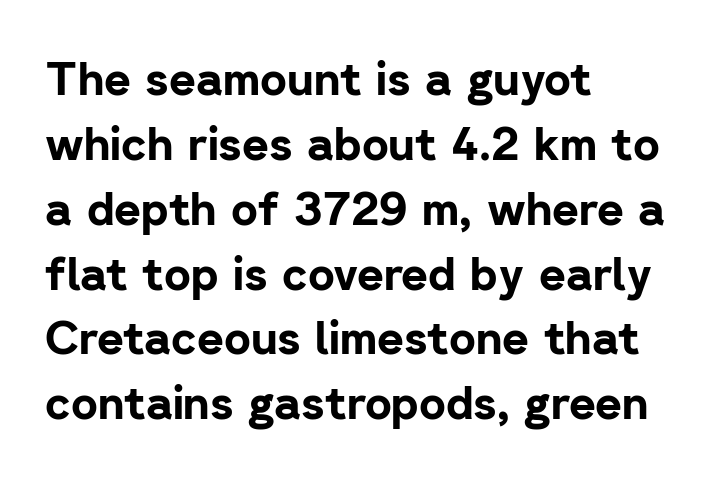
The image shows 46 px bold sans-serif type, upright; set left-aligned, normal line spacing (1.41x), normal letter spacing, not underlined; low stroke contrast and a medium x-height.
